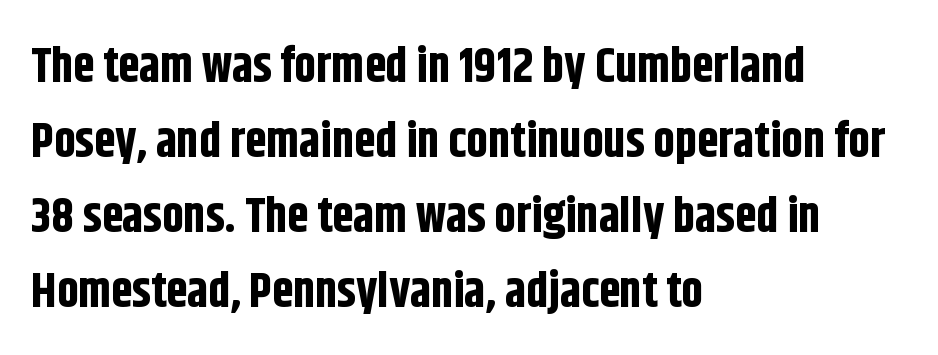
{"serif": "no", "italic": "no", "bold": "yes", "weight": "bold", "width": "condensed", "stroke_contrast": "low", "x_height": "large", "monospaced": "no", "underline": "no", "align": "left", "line_spacing": "normal", "line_spacing_ratio": 1.56, "letter_spacing": "normal", "letter_spacing_em": 0.0, "glyph_px": 48}
